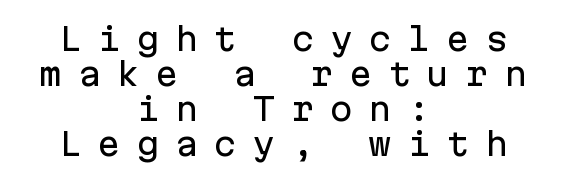
The image shows 31 px sans-serif type, upright, monospaced; set centered, tight line spacing (1.13x), unusually wide letter spacing (+0.5 em), not underlined; low stroke contrast and a medium x-height.
